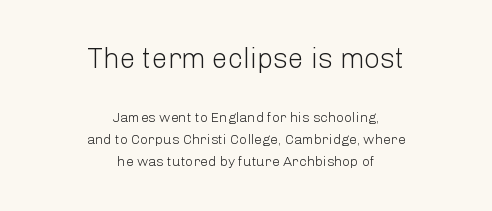
The image shows 28 px light sans-serif type, upright; set centered, normal line spacing (1.58x), normal letter spacing, not underlined; the first (top) block is 2.0x larger; low stroke contrast and a medium x-height.
